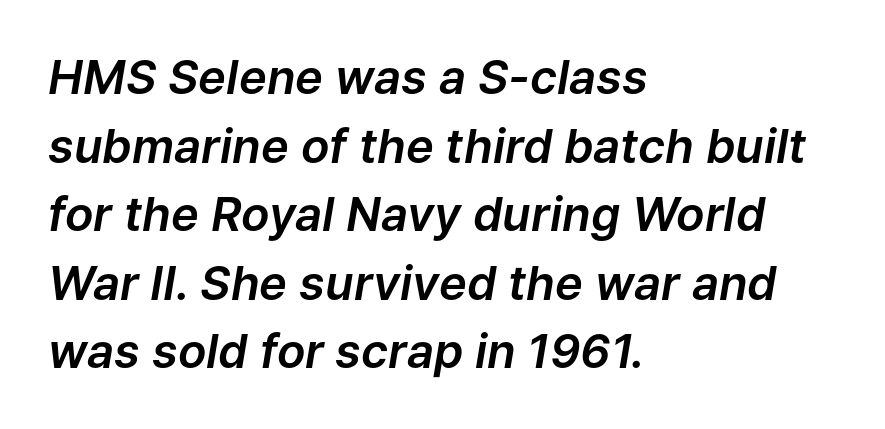
{"italic": "yes", "lean": "right", "slant_degrees": 9, "width": "normal", "stroke_contrast": "low", "x_height": "medium", "monospaced": "no", "underline": "no", "align": "left", "line_spacing": "normal", "line_spacing_ratio": 1.46, "letter_spacing": "normal", "letter_spacing_em": 0.0, "glyph_px": 47}
